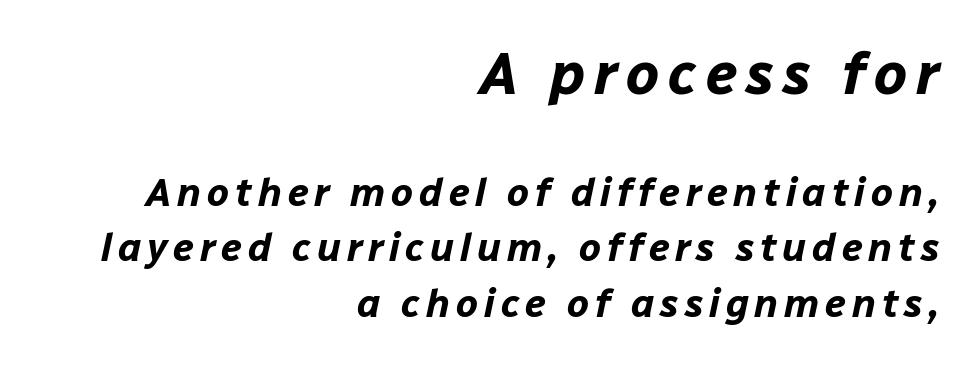
The image shows 59 px bold type, italic (leaning right); set right-aligned, normal line spacing (1.42x), not underlined; the first (top) block is 1.51x larger; low stroke contrast and a medium x-height.
